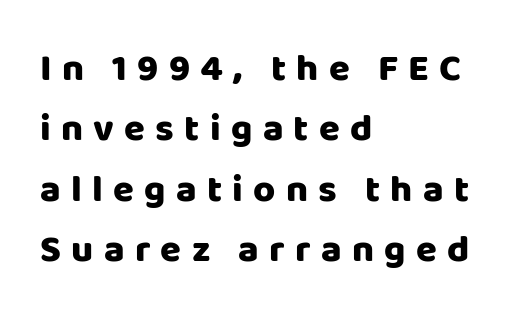
Q: Is the text bold? A: Yes.
Q: Is the text italic (slanted)? A: No, it is upright.
Q: Is the typeface a serif or a sans-serif typeface? A: Sans-serif.
Q: Is the text underlined? A: No.
Q: How is the paragraph aligned? A: Left-aligned.
Q: Is the spacing between letters normal or unusually wide? A: Unusually wide.
Q: Is the spacing between lines tight, normal or loose? A: Normal.
Q: Width (condensed, normal, or wide)? A: Normal.
Q: Stroke contrast? A: Low.
Q: x-height? A: Large.
Q: Monospaced? A: No.
